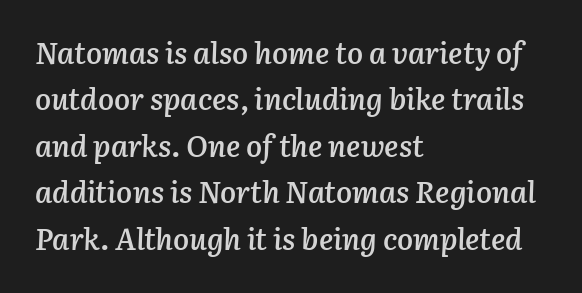
{"italic": "yes", "lean": "right", "slant_degrees": 3, "bold": "semi", "weight": "semibold", "width": "normal", "stroke_contrast": "low", "x_height": "medium", "monospaced": "no", "underline": "no", "align": "left", "line_spacing": "normal", "line_spacing_ratio": 1.55, "letter_spacing": "normal", "letter_spacing_em": 0.0, "glyph_px": 30}
